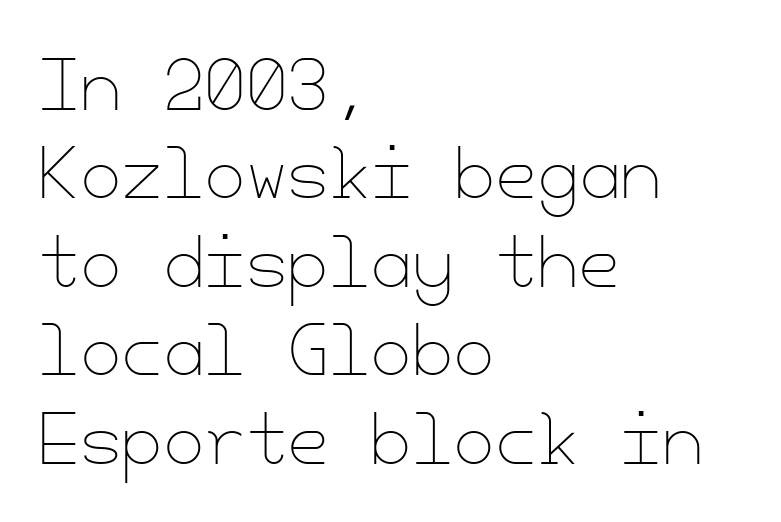
The image shows 67 px thin type, upright; set left-aligned, normal line spacing (1.32x), normal letter spacing, not underlined; low stroke contrast and a small x-height.
